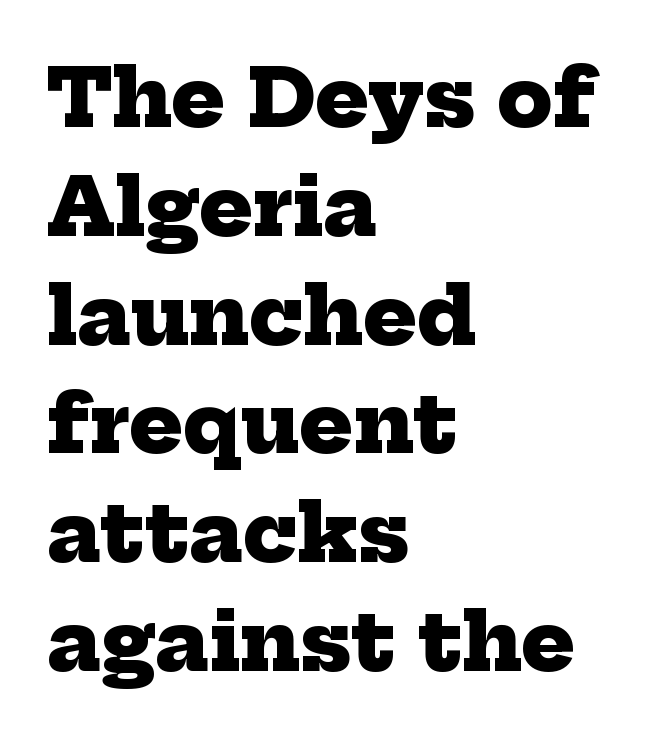
Q: Is the text bold? A: Yes.
Q: Is the typeface a serif or a sans-serif typeface? A: Serif.
Q: Is the text underlined? A: No.
Q: How is the paragraph aligned? A: Left-aligned.
Q: Is the spacing between letters normal or unusually wide? A: Normal.
Q: Is the spacing between lines tight, normal or loose? A: Normal.
Q: Width (condensed, normal, or wide)? A: Normal.
Q: Stroke contrast? A: Low.
Q: x-height? A: Medium.
Q: Monospaced? A: No.
